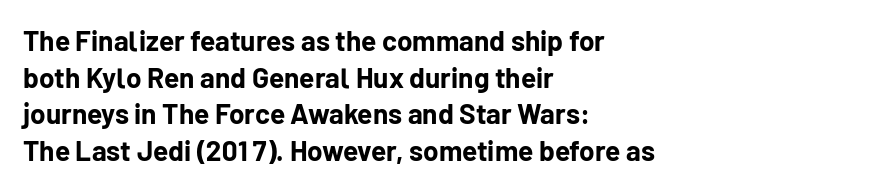
The image shows 28 px bold sans-serif type, upright; set left-aligned, normal line spacing (1.31x), normal letter spacing, not underlined; low stroke contrast and a medium x-height.
